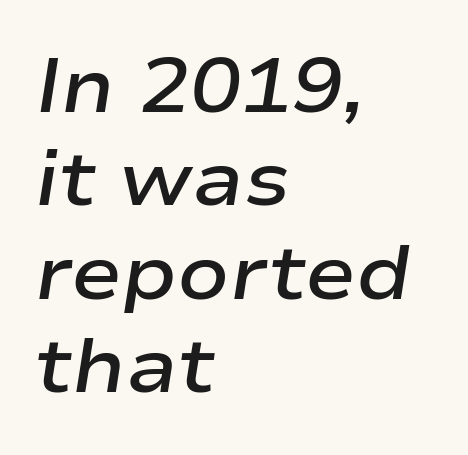
There's an unmistakable incline to the writing here. Short and long lines alike share a common starting point at left. The area under the type is left untouched. This sample has the flowing, uneven cadence of proportional lettering.
